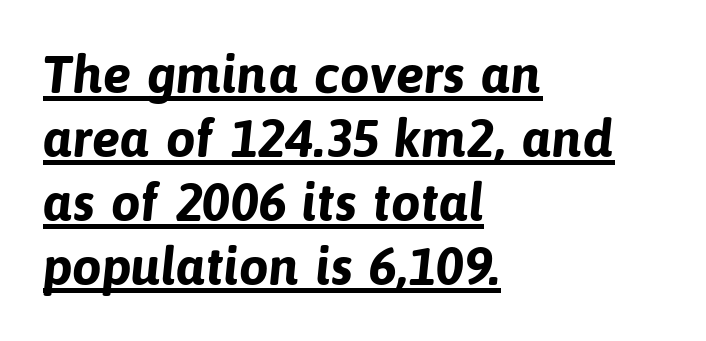
The image shows 53 px bold sans-serif type; set left-aligned, line spacing 1.21x, normal letter spacing, underlined; low stroke contrast and a medium x-height.
